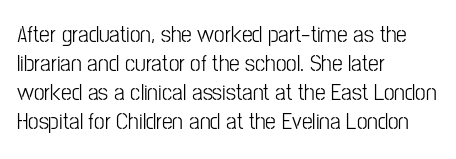
The strokes carry an ordinary text weight at most. Default kerning and tracking; the words read as compact shapes. The gap between lines stays unmarked. Does the lettering tilt? It doesn't — this is upright.
